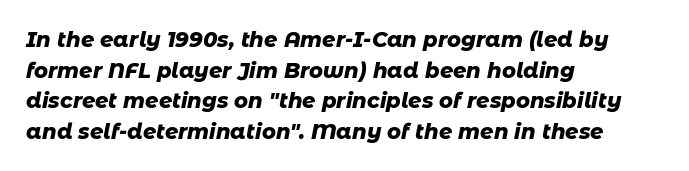
The image shows 21 px bold type, italic (leaning right); set left-aligned, normal line spacing (1.46x), normal letter spacing, not underlined.
